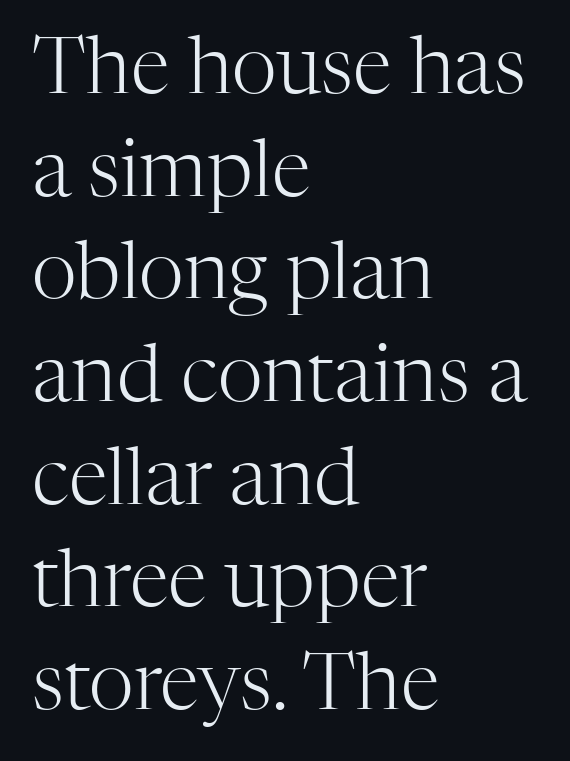
The image shows 79 px light serif type, upright; set left-aligned, normal line spacing (1.3x), normal letter spacing, not underlined; high stroke contrast and a medium x-height.
